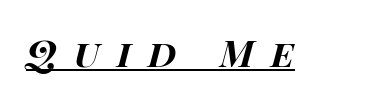
{"italic": "yes", "lean": "right", "slant_degrees": 14, "bold": "yes", "weight": "bold", "width": "wide", "stroke_contrast": "high", "x_height": "large", "monospaced": "no", "underline": "yes", "letter_spacing": "wide", "letter_spacing_em": 0.46, "glyph_px": 37}
